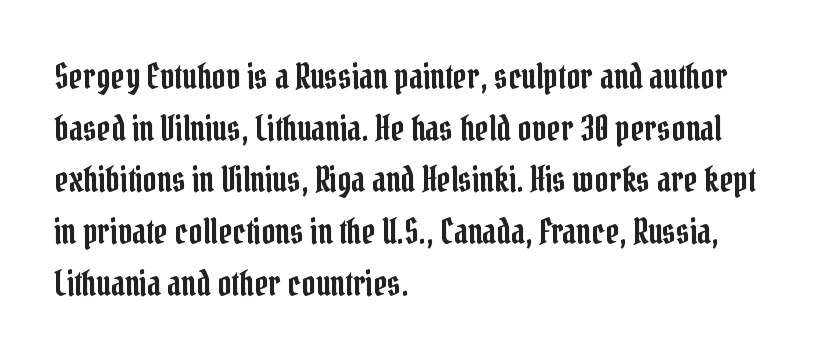
{"serif": "yes", "italic": "no", "width": "condensed", "stroke_contrast": "low", "x_height": "medium", "monospaced": "no", "underline": "no", "align": "left", "line_spacing": "normal", "line_spacing_ratio": 1.52, "letter_spacing": "normal", "letter_spacing_em": 0.0, "glyph_px": 34}
